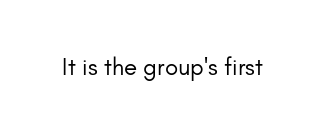
Only glyphs here, with clear space below each row. Notice how the stems are strictly vertical — no italics here. Between one letter and the next there's only the usual sliver of space. Is this a heavy cut? Hardly; it is regular or lighter.
